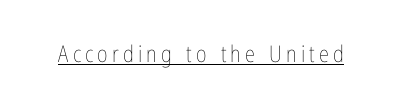
{"italic": "no", "bold": "no", "underline": "yes", "glyph_px": 23}
